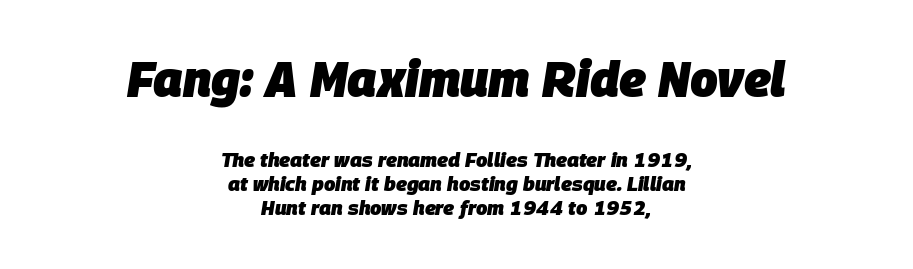
Character widths vary here, with narrow letters taking less room than wide ones. Letter spacing: default. Yep, that's italic — everything's leaning. Teacher's note: observe the equal gaps on both sides — that is centered alignment.
